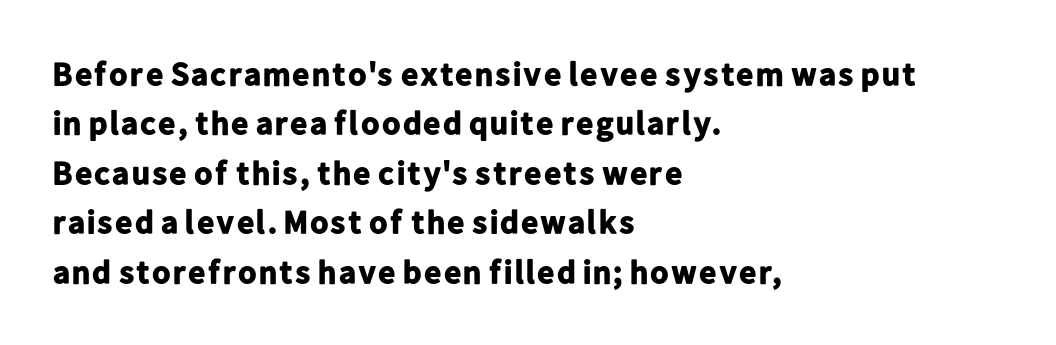
Q: Is the text bold? A: Yes.
Q: Is the text italic (slanted)? A: No, it is upright.
Q: Is the typeface a serif or a sans-serif typeface? A: Sans-serif.
Q: Is the text underlined? A: No.
Q: How is the paragraph aligned? A: Left-aligned.
Q: Is the spacing between letters normal or unusually wide? A: Normal.
Q: Is the spacing between lines tight, normal or loose? A: Normal.
Q: Width (condensed, normal, or wide)? A: Normal.
Q: Stroke contrast? A: Low.
Q: x-height? A: Medium.
Q: Monospaced? A: No.
